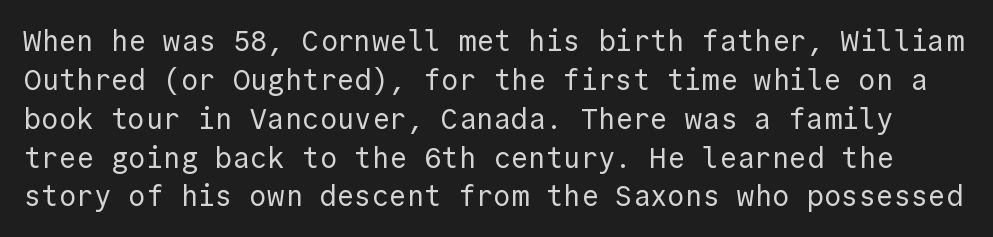
{"serif": "no", "italic": "no", "bold": "no", "weight": "regular", "width": "normal", "x_height": "medium", "monospaced": "yes", "underline": "no", "line_spacing": "normal", "line_spacing_ratio": 1.34, "letter_spacing": "normal", "letter_spacing_em": 0.0, "glyph_px": 29}
